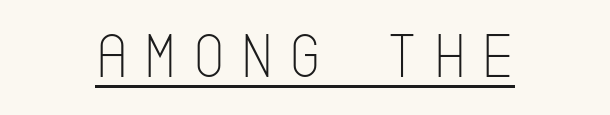
Q: Is the text bold? A: No.
Q: Is the text italic (slanted)? A: No, it is upright.
Q: Is the typeface a serif or a sans-serif typeface? A: Sans-serif.
Q: Is the text underlined? A: Yes.
Q: How is the paragraph aligned? A: Centered.
Q: Is the spacing between letters normal or unusually wide? A: Unusually wide.
Q: Width (condensed, normal, or wide)? A: Condensed.
Q: Stroke contrast? A: Low.
Q: x-height? A: Large.
